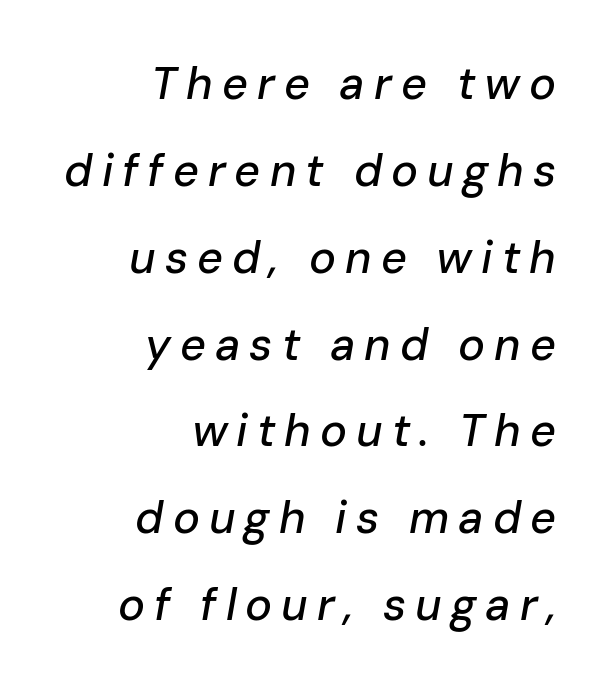
Every row of glyphs terminates at an identical x-position on the right. The line texture is sparse and dotted thanks to wide tracking. The passage shown leans; its letterforms are oblique. Is there much room between lines? Yes — plenty of vertical air separates them. Bare-footed words on every line.
